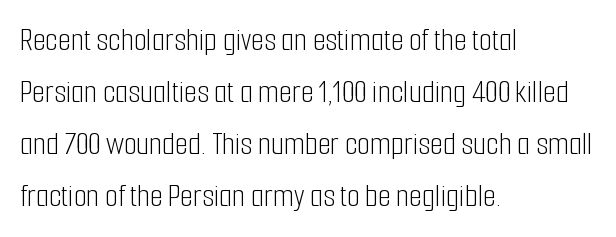
Q: Is the text bold? A: No.
Q: Is the text italic (slanted)? A: No, it is upright.
Q: Is the typeface a serif or a sans-serif typeface? A: Sans-serif.
Q: Is the text underlined? A: No.
Q: How is the paragraph aligned? A: Left-aligned.
Q: Is the spacing between letters normal or unusually wide? A: Normal.
Q: Is the spacing between lines tight, normal or loose? A: Normal.
Q: Width (condensed, normal, or wide)? A: Condensed.
Q: Stroke contrast? A: Low.
Q: x-height? A: Medium.
Q: Monospaced? A: No.
